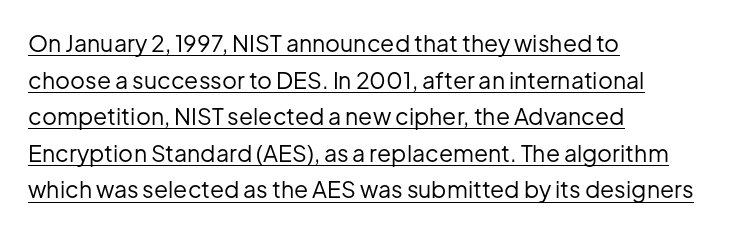
Q: Is the text bold? A: No.
Q: Is the text italic (slanted)? A: No, it is upright.
Q: Is the text underlined? A: Yes.
Q: How is the paragraph aligned? A: Left-aligned.
Q: Is the spacing between letters normal or unusually wide? A: Normal.
Q: Is the spacing between lines tight, normal or loose? A: Normal.
